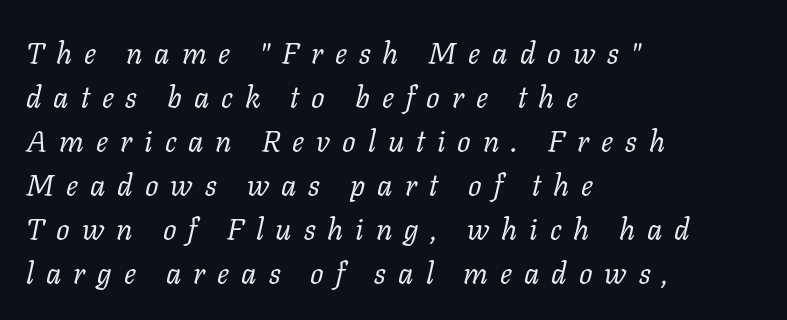
Q: Is the text bold? A: No.
Q: Is the text italic (slanted)? A: Yes, it leans right by about 11 degrees.
Q: Is the typeface a serif or a sans-serif typeface? A: Serif.
Q: Is the text underlined? A: No.
Q: How is the paragraph aligned? A: Left-aligned.
Q: Is the spacing between letters normal or unusually wide? A: Unusually wide.
Q: Is the spacing between lines tight, normal or loose? A: Normal.
Q: Width (condensed, normal, or wide)? A: Normal.
Q: Stroke contrast? A: Low.
Q: x-height? A: Medium.
Q: Monospaced? A: No.
